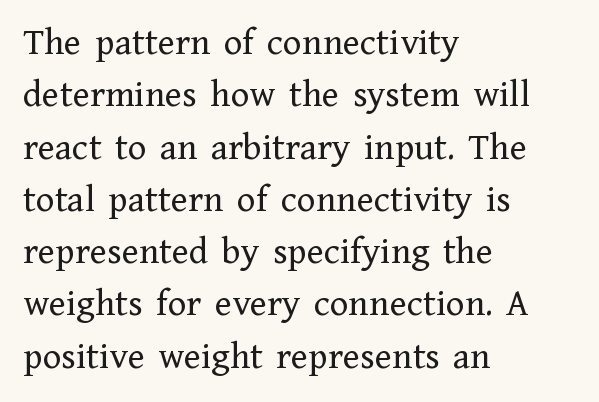
The passage shown stacks its lines at a standard gap. No word sits above an underline. The line texture is even and compact thanks to regular tracking. Weight: not bold — regular or lighter. A typesetter would call this proportional, since set widths differ per character.
